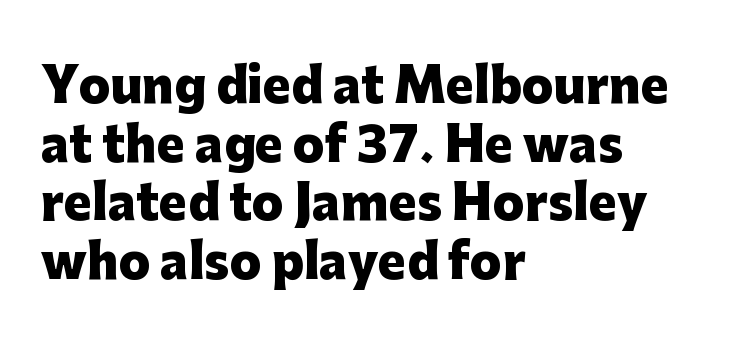
{"serif": "no", "italic": "no", "bold": "yes", "weight": "heavy", "width": "normal", "stroke_contrast": "low", "x_height": "medium", "monospaced": "no", "underline": "no", "align": "left", "line_spacing": "normal", "line_spacing_ratio": 1.25, "letter_spacing": "normal", "letter_spacing_em": 0.0, "glyph_px": 47}
